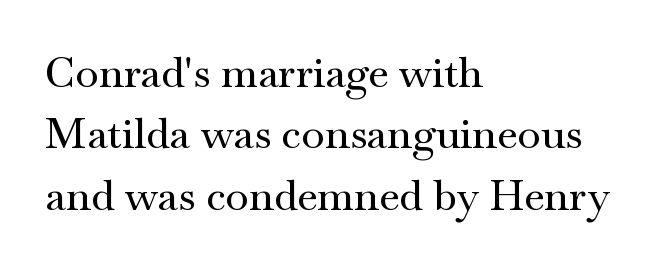
The image shows 42 px wide serif type, upright; set left-aligned, normal line spacing (1.46x), normal letter spacing, not underlined; medium stroke contrast and a small x-height.
